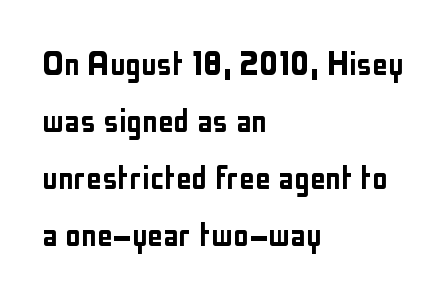
Each word holds together tightly as a unit, with standard inter-letter gaps. This rendering uses left alignment, leaving the right contour irregular. The letters stand straight up with perfectly vertical stems. Only glyphs here, with clear space below each row. The font family rendered here belongs to the sans-serif group. Character widths vary here, with narrow letters taking less room than wide ones.
